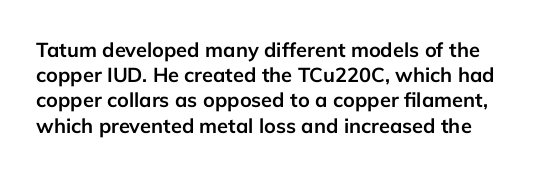
The image shows 20 px bold type, upright; set normal line spacing (1.26x), normal letter spacing, not underlined.
